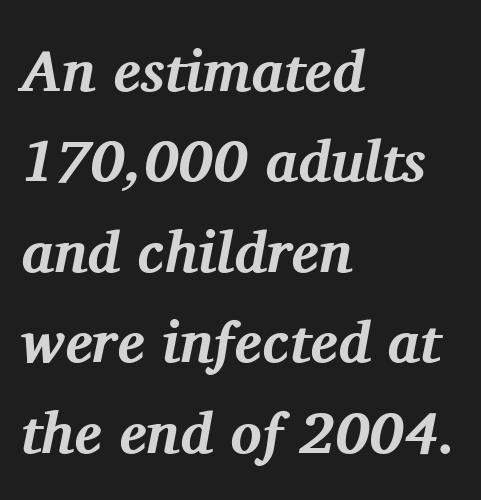
The image shows 58 px bold serif type, italic (leaning right); set left-aligned, normal line spacing (1.56x), normal letter spacing, not underlined; medium stroke contrast and a medium x-height.
